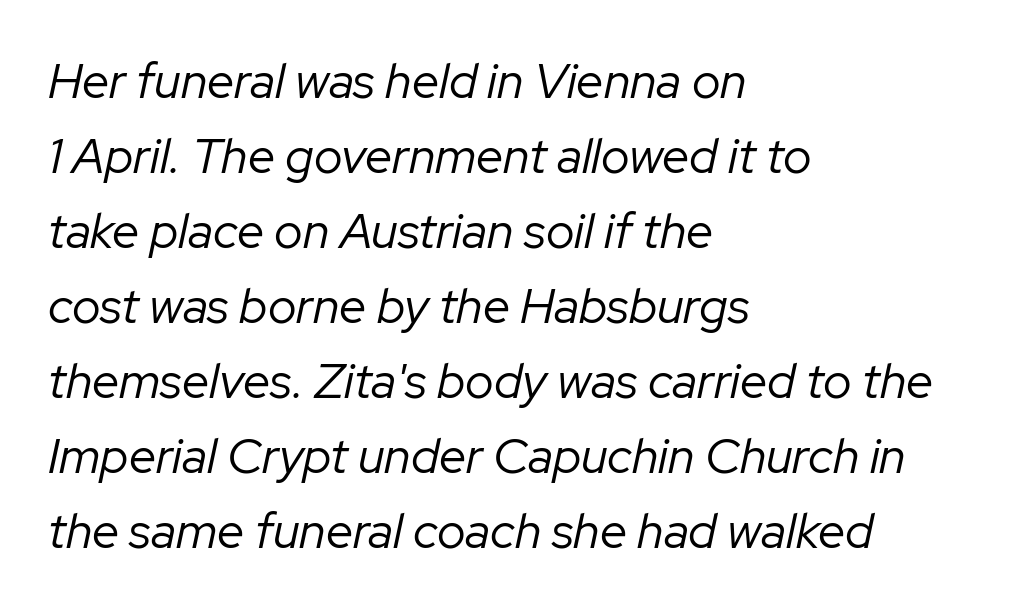
{"italic": "yes", "lean": "right", "slant_degrees": 12, "bold": "no", "weight": "regular", "width": "normal", "stroke_contrast": "low", "x_height": "medium", "monospaced": "no", "underline": "no", "align": "left", "line_spacing": "normal", "line_spacing_ratio": 1.53, "letter_spacing": "normal", "letter_spacing_em": 0.0, "glyph_px": 49}
